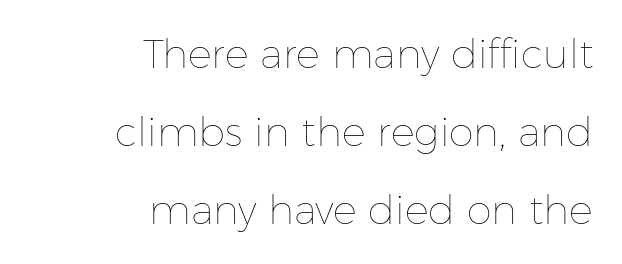
Q: Is the text bold? A: No.
Q: Is the text italic (slanted)? A: No, it is upright.
Q: Is the text underlined? A: No.
Q: How is the paragraph aligned? A: Right-aligned.
Q: Is the spacing between letters normal or unusually wide? A: Normal.
Q: Is the spacing between lines tight, normal or loose? A: Loose.
Q: Width (condensed, normal, or wide)? A: Normal.
Q: Stroke contrast? A: Low.
Q: x-height? A: Medium.
Q: Monospaced? A: No.
